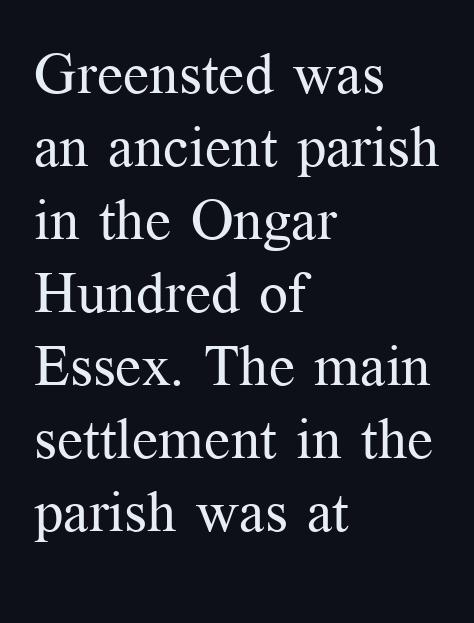
Here the designer chose a conventional face with non-uniform glyph widths. I'd call this a serif setting — the letters wear small feet. Letters rest on an invisible, unmarked baseline. How are the letters spaced? Ordinarily, with no added tracking. Line starts are locked; line ends wander.
